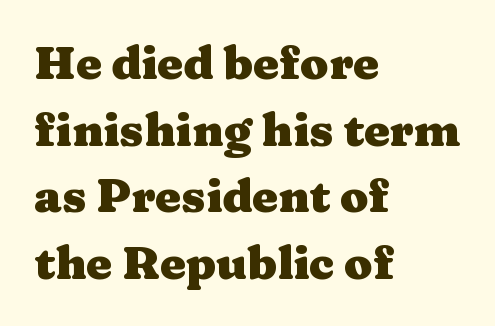
{"serif": "yes", "italic": "no", "bold": "yes", "weight": "heavy", "width": "wide", "stroke_contrast": "medium", "x_height": "medium", "monospaced": "no", "underline": "no", "align": "left", "line_spacing": "normal", "line_spacing_ratio": 1.45, "letter_spacing": "normal", "letter_spacing_em": 0.0, "glyph_px": 46}
